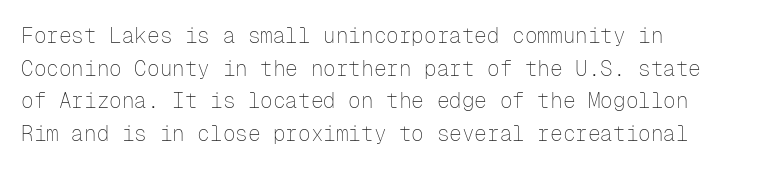
The axis of the letterforms is exactly vertical. Here the glyphs are tracked normally, forming tight word shapes. Descenders hang freely into open space. Line beginnings align vertically; line endings do not. The rows are spaced the way most documents space them.
